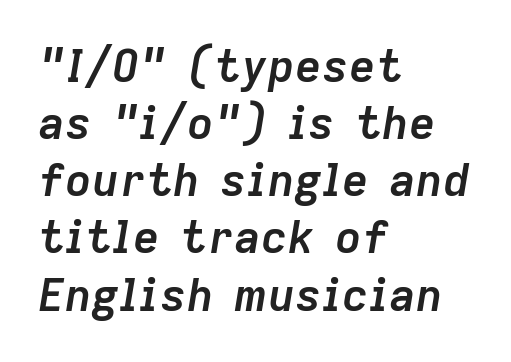
The image shows 45 px semibold type, italic (leaning right); set left-aligned, normal line spacing (1.27x), normal letter spacing, not underlined; low stroke contrast and a medium x-height.
